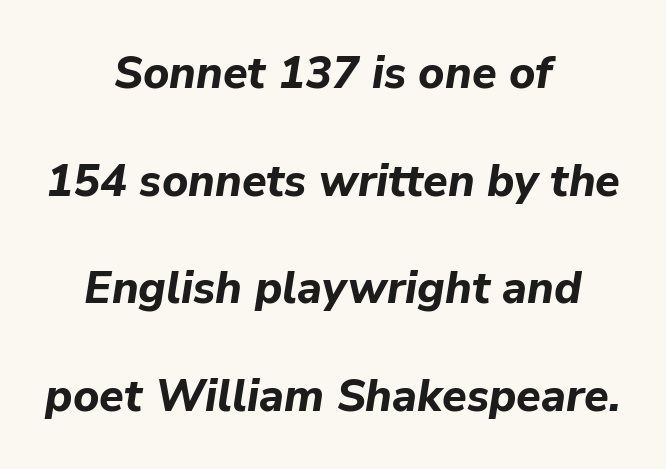
Typeset on center — no edge is straight. These lines keep a tight, regular rhythm from letter to letter. The face used here is proportionally spaced, like ordinary book or web type. The lines are spread far apart with generous leading. Slanted lettering throughout. Caption: bold face, heavy strokes.
